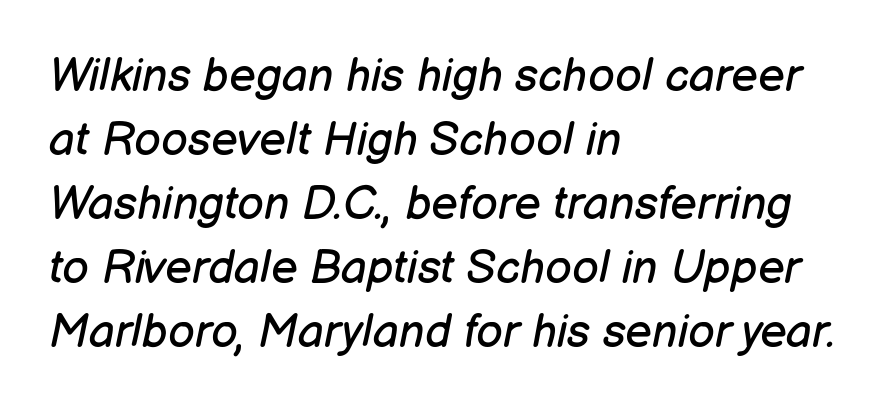
Caption: multi-line text, flush left, ragged right. These lines keep a tight, regular rhythm from letter to letter. Stroke mass is kept to a normal reading level or below. The whole block is typeset with a tilt.
